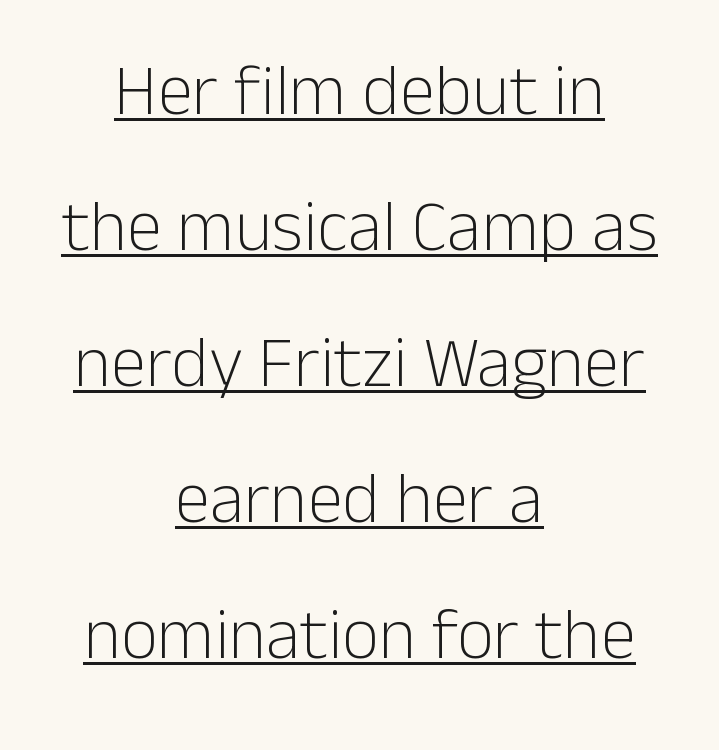
{"serif": "no", "italic": "no", "bold": "no", "weight": "light", "width": "normal", "stroke_contrast": "low", "x_height": "medium", "monospaced": "no", "underline": "yes", "align": "center", "line_spacing_ratio": 1.89, "letter_spacing": "normal", "letter_spacing_em": 0.0, "glyph_px": 72}
